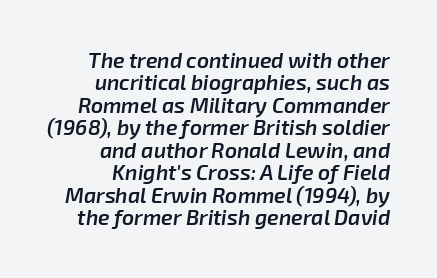
The image shows 21 px text type, italic (leaning right); set right-aligned, tight line spacing (1.07x), normal letter spacing, not underlined.
